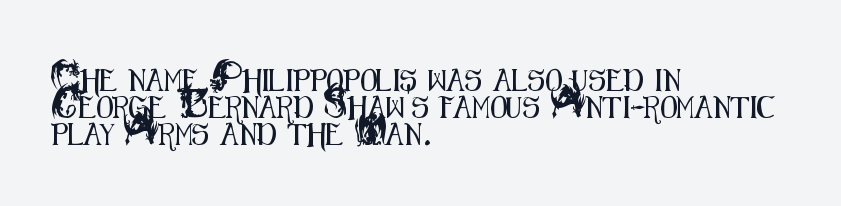
{"italic": "no", "underline": "no", "align": "left", "line_spacing_ratio": 1.22, "letter_spacing": "normal", "letter_spacing_em": 0.0, "glyph_px": 22}
